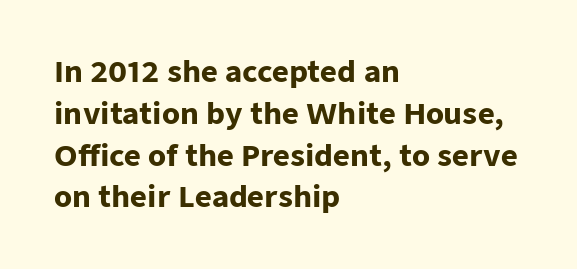
The image shows 29 px heavy sans-serif type, upright; set left-aligned, normal line spacing (1.44x), normal letter spacing, not underlined; low stroke contrast and a medium x-height.
